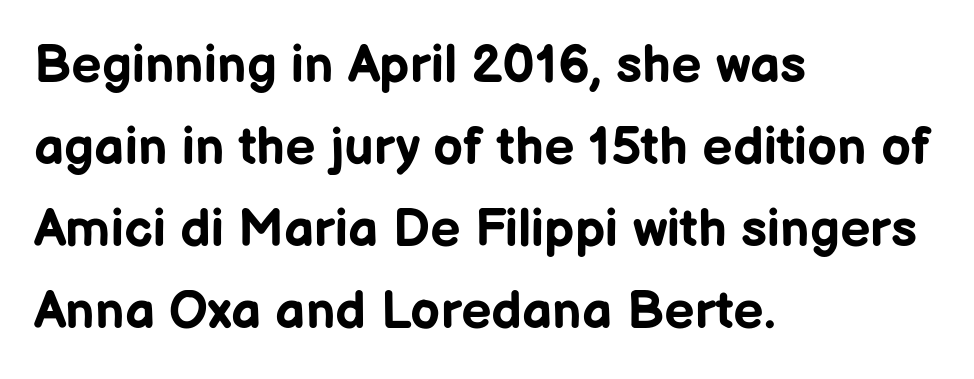
The lines in this sample share a left origin and differ only in where they stop. Does the lettering tilt? It doesn't — this is upright. Note the varied advance widths — an 'i' is clearly narrower than an 'm'. The characters look thick and weighty, a clear bold.
